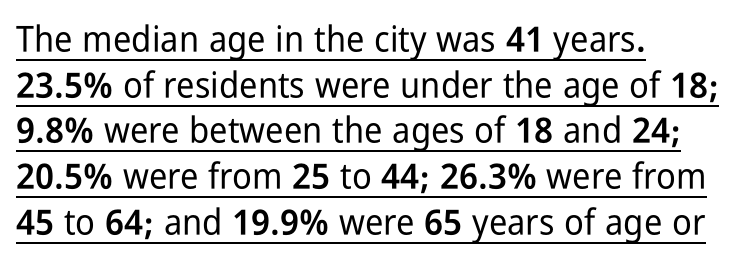
The image shows 36 px condensed sans-serif type, upright; set left-aligned, normal line spacing (1.27x), normal letter spacing, underlined; low stroke contrast and a medium x-height.
